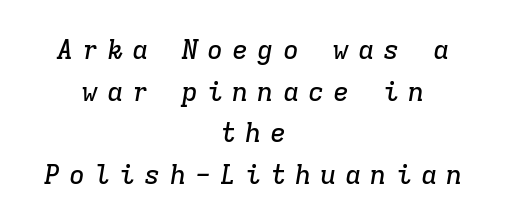
{"italic": "yes", "lean": "right", "slant_degrees": 9, "underline": "no", "align": "center", "line_spacing": "normal", "line_spacing_ratio": 1.54, "letter_spacing": "wide", "letter_spacing_em": 0.33, "glyph_px": 27}
